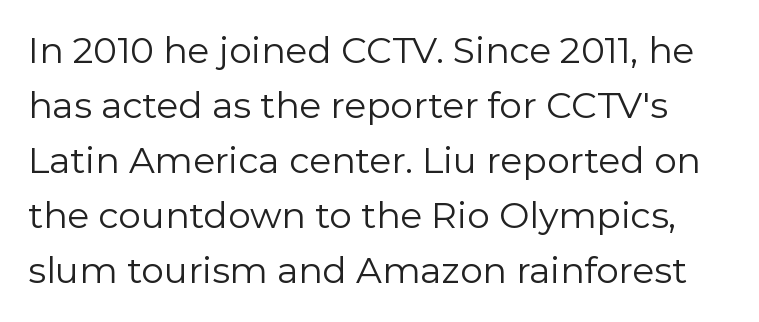
{"serif": "no", "italic": "no", "bold": "no", "weight": "regular", "width": "normal", "stroke_contrast": "low", "x_height": "medium", "monospaced": "no", "underline": "no", "line_spacing": "normal", "line_spacing_ratio": 1.53, "letter_spacing": "normal", "letter_spacing_em": 0.0, "glyph_px": 36}
